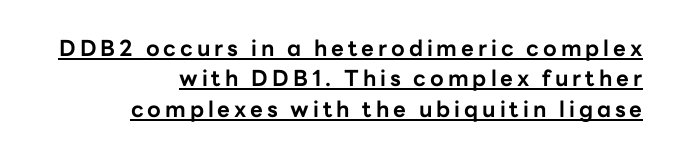
Each line ends at the same right margin while the left side varies. Descenders here cross a horizontal rule under the line. Heft: maximum for text — a bold. This sample keeps an unexceptional amount of space between lines. Rendered with straight, roman letterforms.
